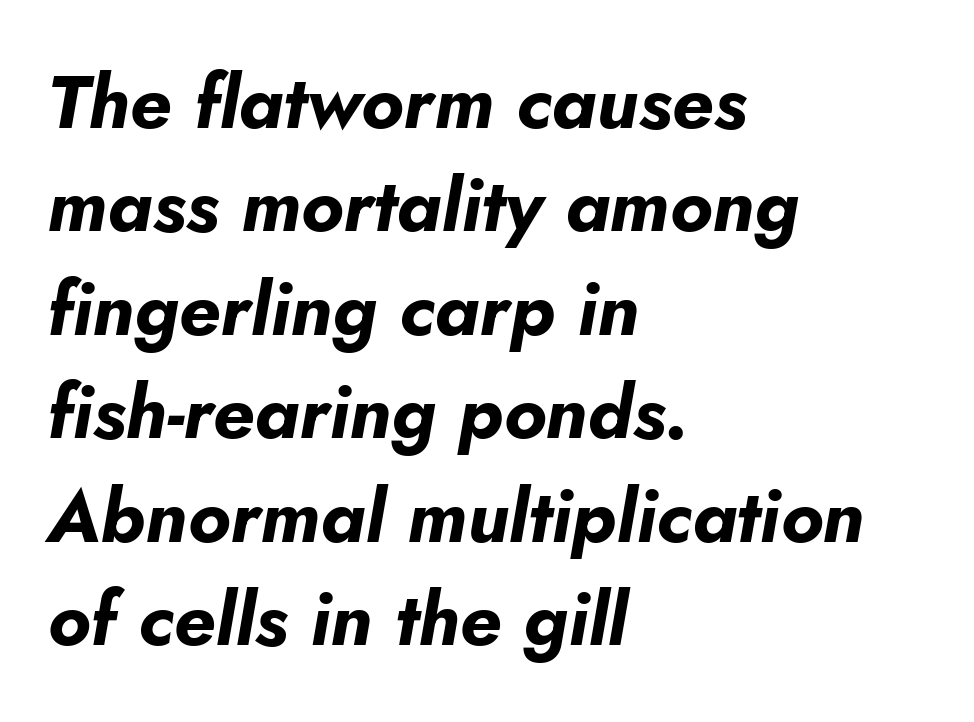
The image shows 75 px bold type, italic (leaning right); set left-aligned, normal line spacing (1.38x), normal letter spacing, not underlined; low stroke contrast and a small x-height.
